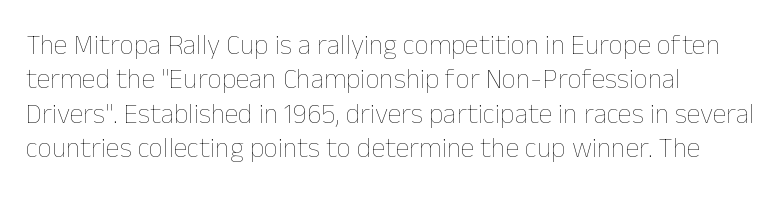
Proportional: the letters do not fall into vertical columns. The lettering stays uniformly vertical, giving the passage a roman look. A light-to-regular cut is what we see here. Letter spacing: default. Anything drawn beneath the words? Only blank space. The paragraph shown leans on its left margin.
